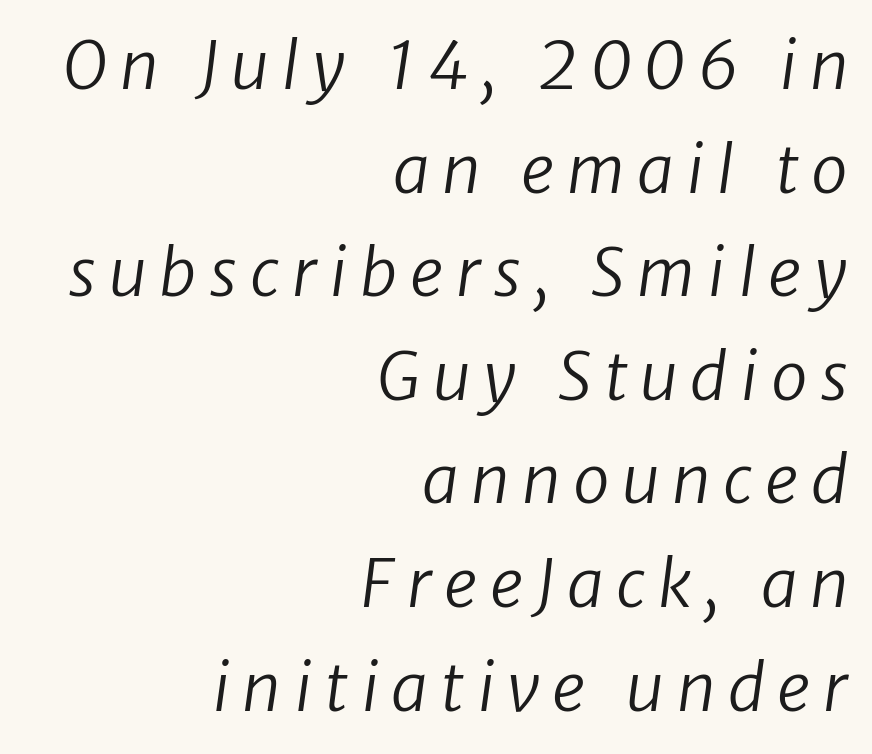
{"serif": "no", "bold": "no", "weight": "regular", "width": "normal", "stroke_contrast": "low", "x_height": "medium", "monospaced": "no", "underline": "no", "align": "right", "line_spacing": "normal", "line_spacing_ratio": 1.57, "glyph_px": 66}
